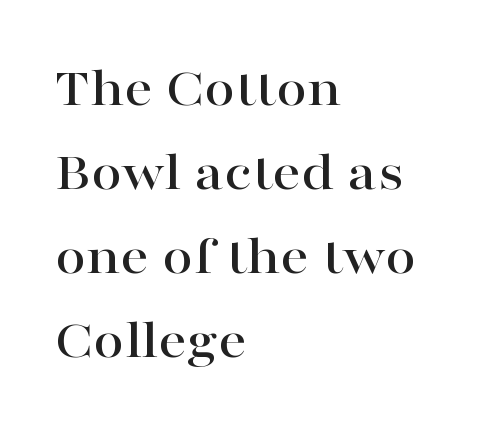
{"serif": "yes", "italic": "no", "width": "wide", "stroke_contrast": "high", "x_height": "medium", "monospaced": "no", "underline": "no", "align": "left", "line_spacing": "normal", "line_spacing_ratio": 1.5, "letter_spacing": "normal", "letter_spacing_em": 0.0, "glyph_px": 56}
